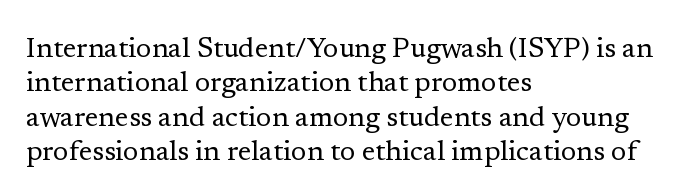
The image shows 28 px regular-weight serif type, upright; set left-aligned, line spacing 1.23x, normal letter spacing, not underlined; low stroke contrast and a medium x-height.
